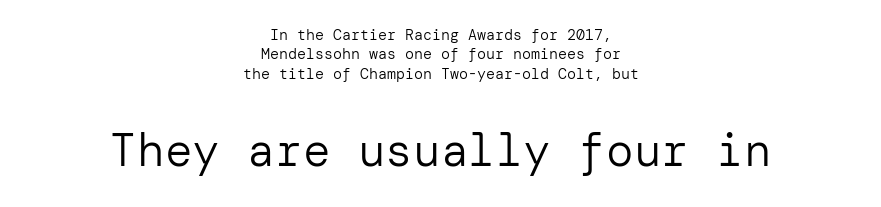
{"serif": "no", "italic": "no", "bold": "no", "weight": "regular", "width": "normal", "stroke_contrast": "low", "x_height": "medium", "underline": "no", "align": "center", "line_spacing": "normal", "line_spacing_ratio": 1.3, "letter_spacing": "normal", "letter_spacing_em": 0.0, "larger_block": "second", "size_ratio": 3.07, "glyph_px": 46}
